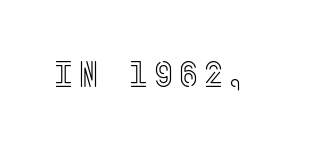
A typesetter would mark this as roman, not italic. Words float on clear page, feet unadorned.
